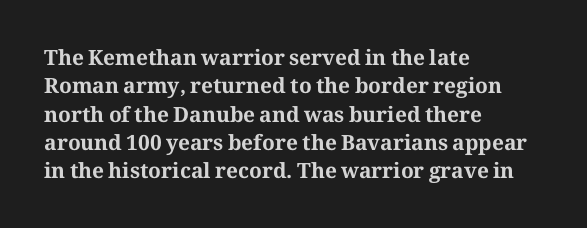
The image shows 21 px bold type, upright; set left-aligned, normal line spacing (1.35x), normal letter spacing, not underlined.
